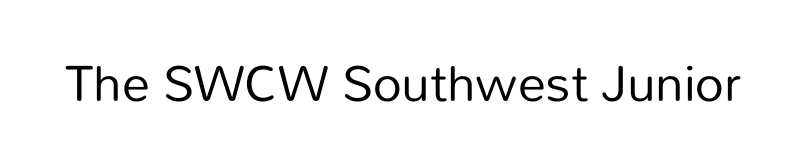
Check where the strokes stop: nothing finishes them off — pure sans. The rendering keeps characters at their native spacing. Lines of text with bare space underneath. No extra ink here — the face is not bold. You could not count columns in this text — the font is proportionally spaced. The axis of the letterforms is exactly vertical.
